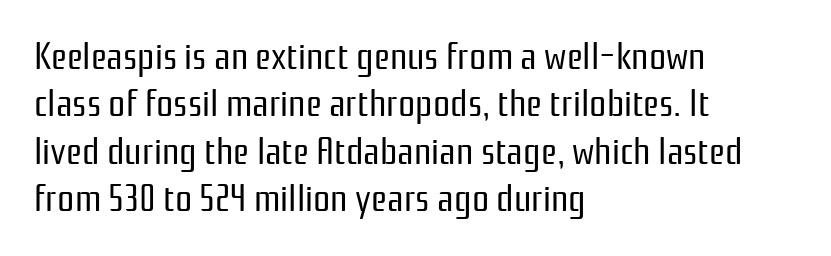
The image shows 38 px regular-weight, condensed sans-serif type, upright; set left-aligned, normal line spacing (1.25x), normal letter spacing, not underlined; low stroke contrast and a medium x-height.
